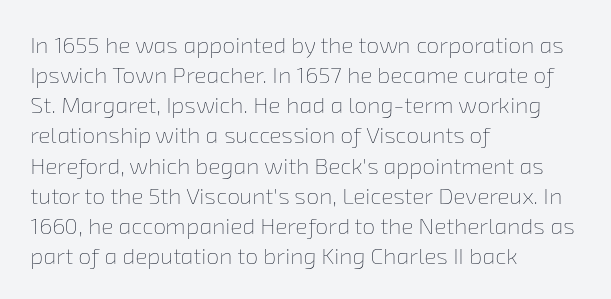
The image shows 23 px text type; set left-aligned, normal line spacing (1.31x), normal letter spacing, not underlined.
